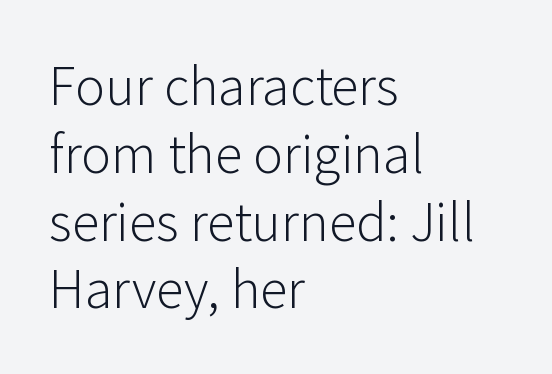
The image shows 56 px light sans-serif type, upright; set left-aligned, line spacing 1.21x, normal letter spacing, not underlined; low stroke contrast and a medium x-height.
